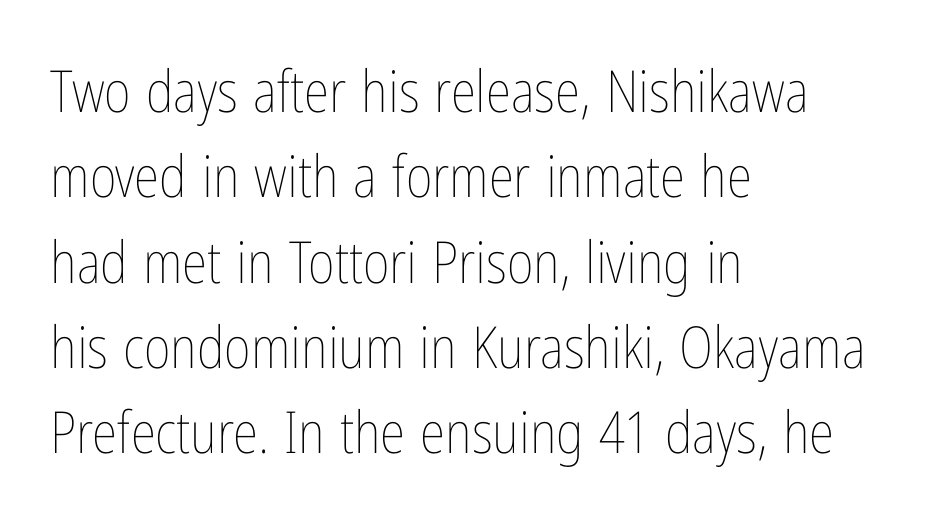
A typesetter would call this leading conventional body-copy spacing. One-word summary of the alignment: left. Unbolded letterforms with no extra heft. Descender tails drop into unmarked territory. The typography opts for an upright posture over an oblique one. Nobody touched the tracking dial on this one.
